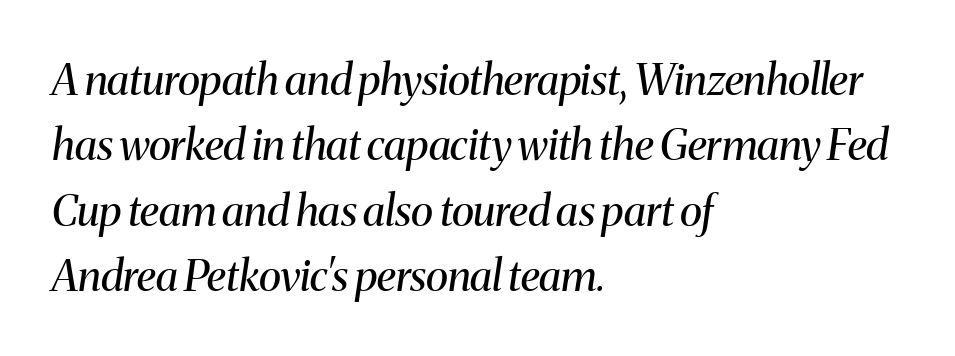
The image shows 43 px regular-weight serif type, italic (leaning right); set left-aligned, normal line spacing (1.52x), normal letter spacing, not underlined; medium stroke contrast and a medium x-height.
